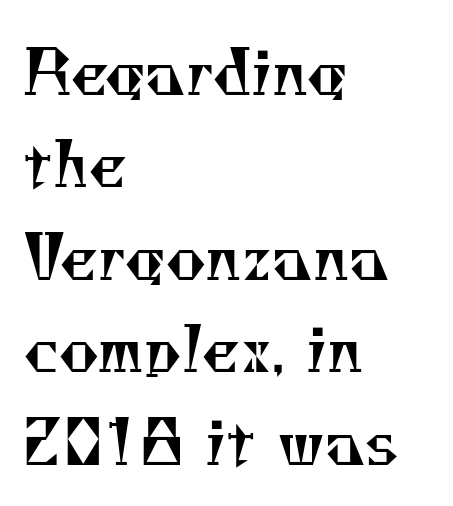
The image shows 62 px regular-weight serif type; set left-aligned, normal line spacing (1.49x), normal letter spacing, not underlined; medium stroke contrast and a small x-height.
